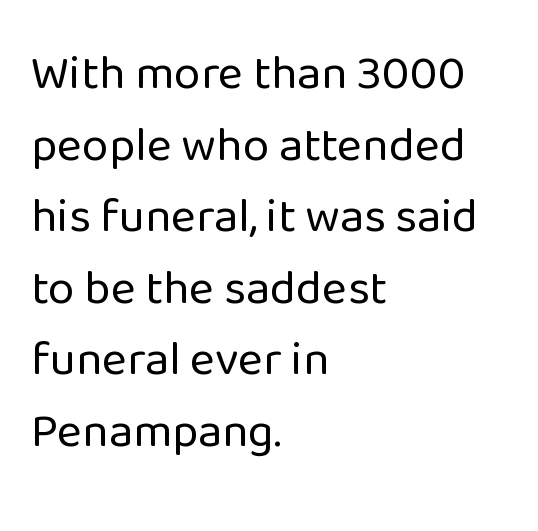
{"serif": "no", "italic": "no", "bold": "no", "weight": "regular", "width": "normal", "stroke_contrast": "low", "x_height": "medium", "monospaced": "no", "underline": "no", "align": "left", "line_spacing": "normal", "line_spacing_ratio": 1.49, "letter_spacing": "normal", "letter_spacing_em": 0.0, "glyph_px": 48}
